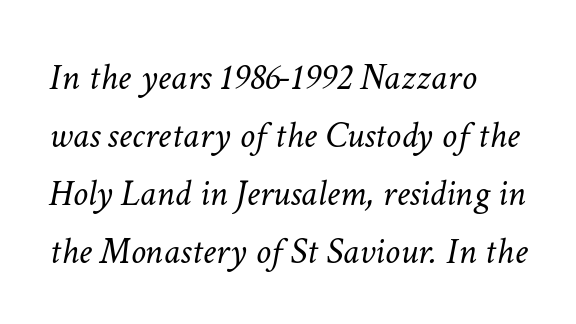
The image shows 38 px light type, italic (leaning right); set left-aligned, normal line spacing (1.53x), normal letter spacing, not underlined; low stroke contrast and a medium x-height.
